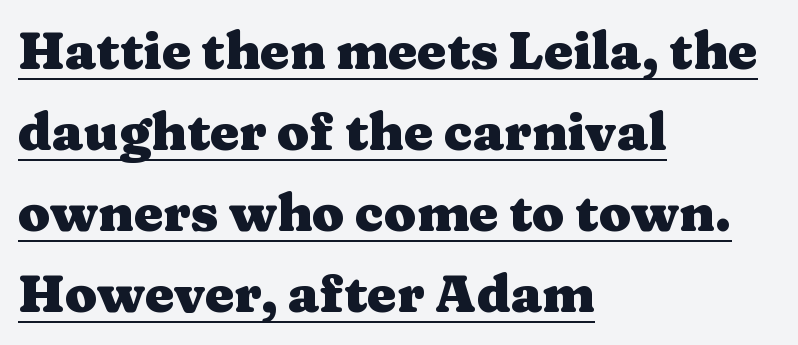
Nothing unusual about the tracking: characters are spaced as the font intends. The specimen reads as upright at a glance. Are there feet on the stems? There are — it's a serif. Each letter keeps its own natural width here, so spacing adapts to shape. Set as a true bold cut, around the 700 mark. A student would call this left alignment; a typographer would say flush left, rag right.
